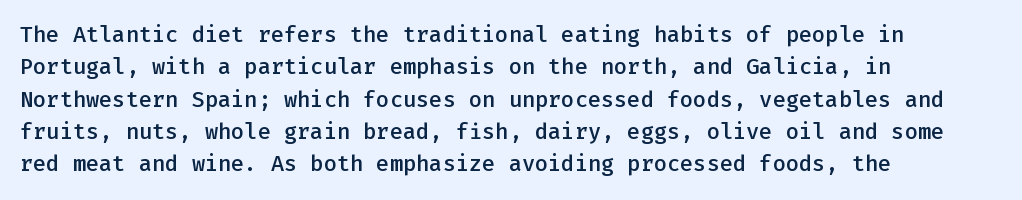
{"italic": "no", "bold": "semi", "underline": "no", "align": "left", "line_spacing": "normal", "line_spacing_ratio": 1.47, "letter_spacing": "normal", "letter_spacing_em": 0.0, "glyph_px": 22}
